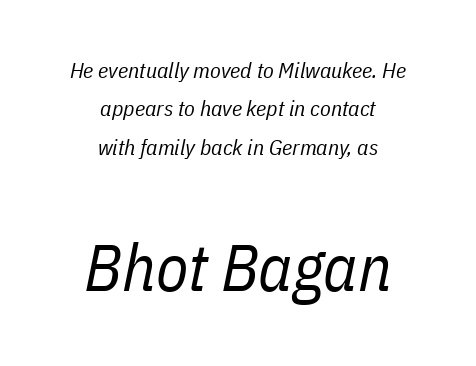
The image shows 66 px regular-weight, condensed type, italic (leaning right); set centered, line spacing 1.75x, normal letter spacing, not underlined; the second (bottom) block is 3.0x larger; low stroke contrast and a medium x-height.
